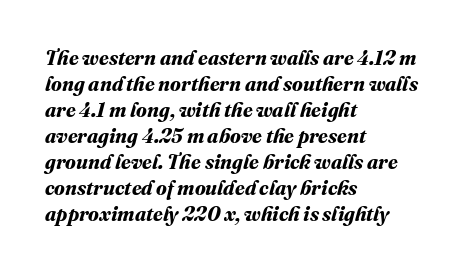
{"bold": "yes", "underline": "no", "align": "left", "line_spacing": "normal", "line_spacing_ratio": 1.3, "letter_spacing": "normal", "letter_spacing_em": 0.0, "glyph_px": 20}
